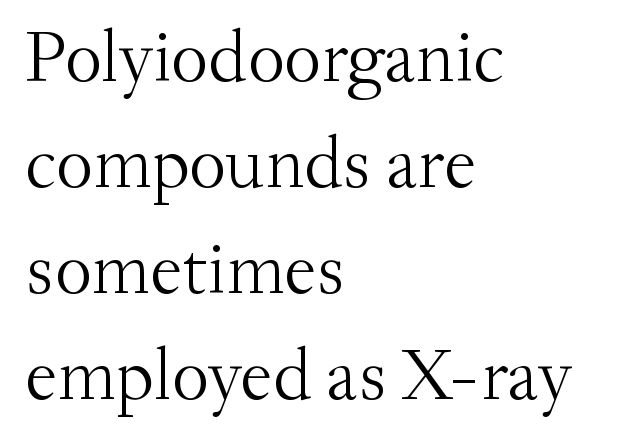
The image shows 73 px light serif type, upright; set left-aligned, normal line spacing (1.45x), normal letter spacing, not underlined; medium stroke contrast and a small x-height.
